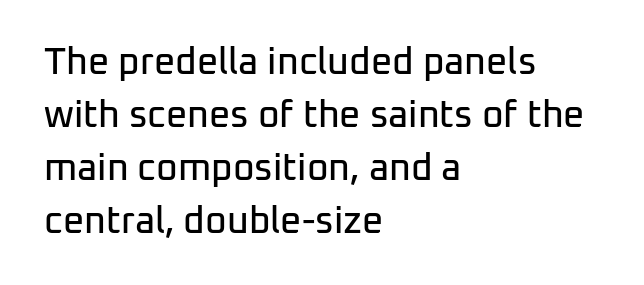
Q: Is the text italic (slanted)? A: No, it is upright.
Q: Is the typeface a serif or a sans-serif typeface? A: Sans-serif.
Q: Is the text underlined? A: No.
Q: How is the paragraph aligned? A: Left-aligned.
Q: Is the spacing between letters normal or unusually wide? A: Normal.
Q: Is the spacing between lines tight, normal or loose? A: Normal.
Q: Width (condensed, normal, or wide)? A: Normal.
Q: Stroke contrast? A: Low.
Q: x-height? A: Medium.
Q: Monospaced? A: No.
